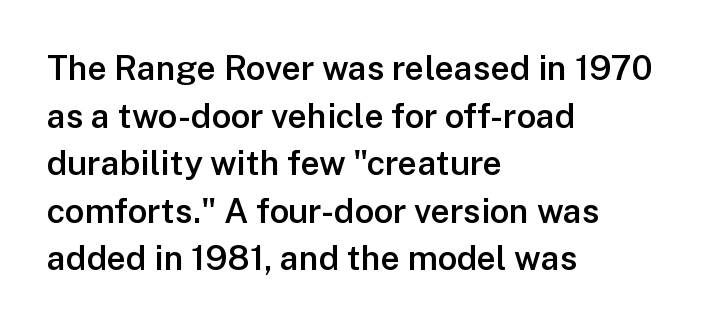
Q: Is the text bold? A: Semi-bold.
Q: Is the text italic (slanted)? A: No, it is upright.
Q: Is the typeface a serif or a sans-serif typeface? A: Sans-serif.
Q: Is the text underlined? A: No.
Q: How is the paragraph aligned? A: Left-aligned.
Q: Is the spacing between letters normal or unusually wide? A: Normal.
Q: Is the spacing between lines tight, normal or loose? A: Normal.
Q: Width (condensed, normal, or wide)? A: Normal.
Q: Stroke contrast? A: Low.
Q: x-height? A: Medium.
Q: Monospaced? A: No.
